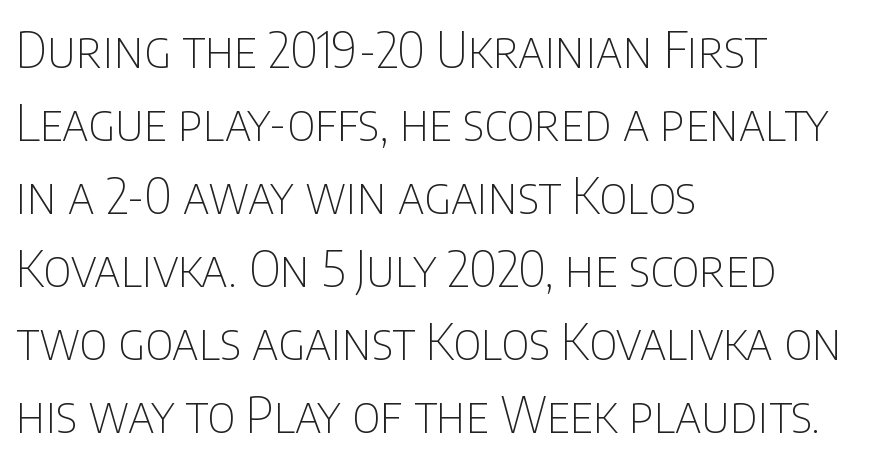
{"serif": "no", "italic": "no", "bold": "no", "weight": "thin", "width": "condensed", "stroke_contrast": "low", "x_height": "large", "monospaced": "no", "underline": "no", "align": "left", "line_spacing": "normal", "line_spacing_ratio": 1.46, "letter_spacing": "normal", "letter_spacing_em": 0.0, "glyph_px": 50}
